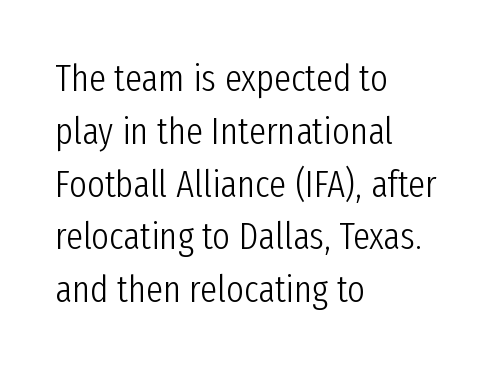
Q: Is the text bold? A: No.
Q: Is the text italic (slanted)? A: No, it is upright.
Q: Is the typeface a serif or a sans-serif typeface? A: Sans-serif.
Q: Is the text underlined? A: No.
Q: How is the paragraph aligned? A: Left-aligned.
Q: Is the spacing between letters normal or unusually wide? A: Normal.
Q: Is the spacing between lines tight, normal or loose? A: Normal.
Q: Width (condensed, normal, or wide)? A: Condensed.
Q: Stroke contrast? A: Low.
Q: x-height? A: Medium.
Q: Monospaced? A: No.
